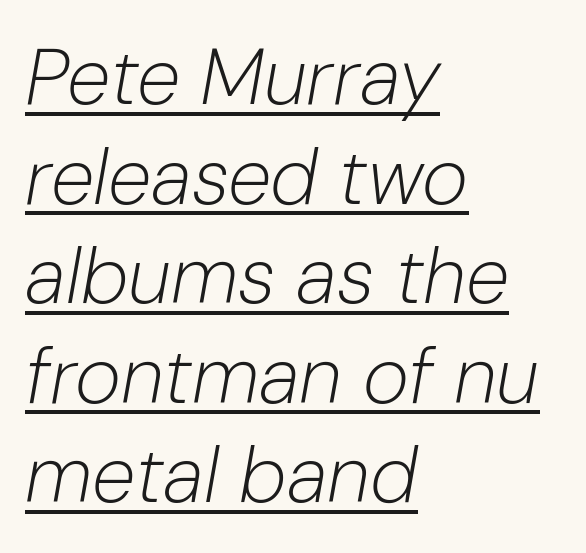
{"italic": "yes", "lean": "right", "slant_degrees": 10, "bold": "no", "weight": "light", "width": "normal", "stroke_contrast": "low", "x_height": "medium", "monospaced": "no", "underline": "yes", "align": "left", "line_spacing": "normal", "line_spacing_ratio": 1.26, "letter_spacing": "normal", "letter_spacing_em": 0.0, "glyph_px": 79}
